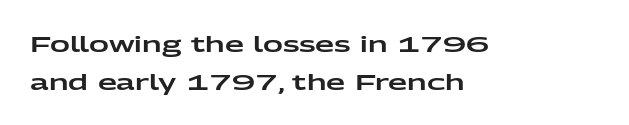
The image shows 22 px text type, upright; set left-aligned, line spacing 1.72x, normal letter spacing, not underlined.
